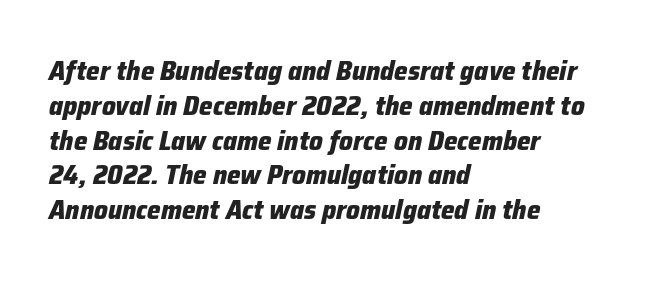
Q: Is the text bold? A: Yes.
Q: Is the text italic (slanted)? A: Yes, it leans right by about 12 degrees.
Q: Is the text underlined? A: No.
Q: How is the paragraph aligned? A: Left-aligned.
Q: Is the spacing between letters normal or unusually wide? A: Normal.
Q: Is the spacing between lines tight, normal or loose? A: Normal.
